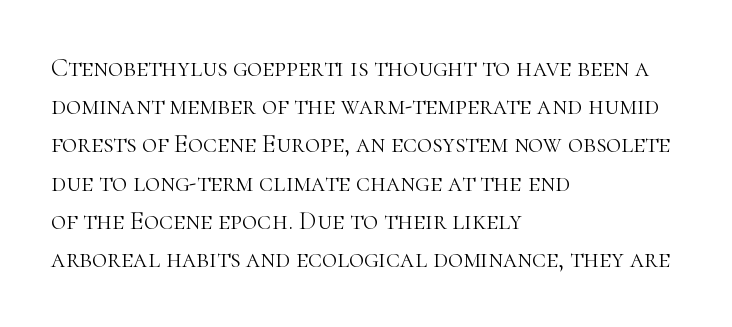
The vertical gap from one line to the next is medium. Quick note: underline off. The characters are drawn with everyday or finer stroke widths. A typesetter would mark this as roman, not italic. Caption: multi-line text, flush left, ragged right.
